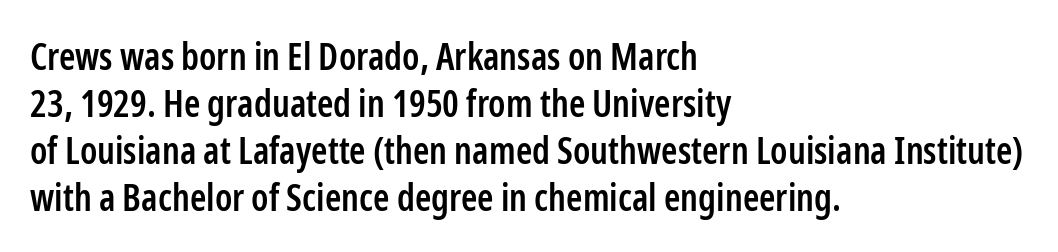
The image shows 37 px semibold, condensed sans-serif type, upright; set left-aligned, normal line spacing (1.27x), normal letter spacing, not underlined; low stroke contrast and a medium x-height.
